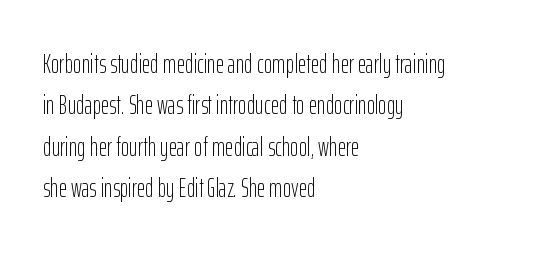
{"italic": "no", "bold": "no", "underline": "no", "align": "left", "line_spacing": "normal", "line_spacing_ratio": 1.59, "letter_spacing": "normal", "letter_spacing_em": 0.0, "glyph_px": 26}
